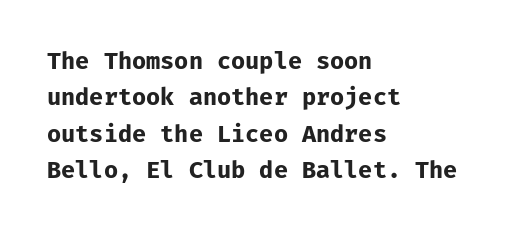
{"italic": "no", "bold": "yes", "underline": "no", "align": "left", "line_spacing": "normal", "line_spacing_ratio": 1.58, "letter_spacing": "normal", "letter_spacing_em": 0.0, "glyph_px": 23}
